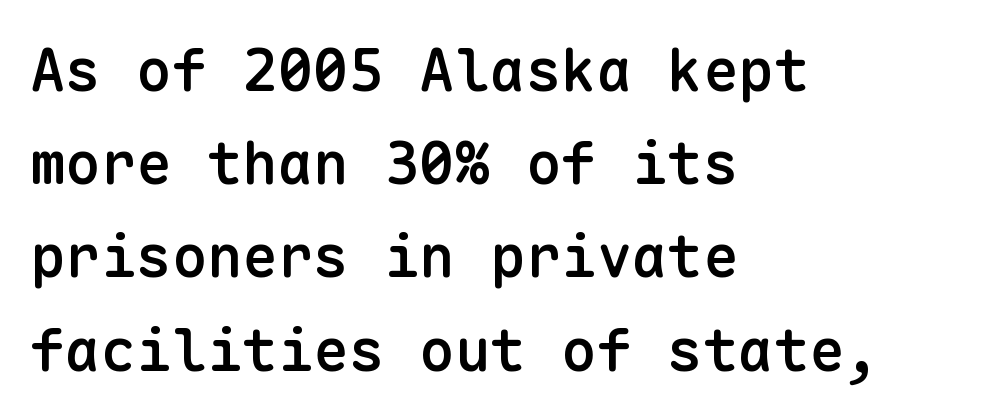
Q: Is the text bold? A: Semi-bold.
Q: Is the text italic (slanted)? A: No, it is upright.
Q: Is the typeface a serif or a sans-serif typeface? A: Sans-serif.
Q: Is the text underlined? A: No.
Q: How is the paragraph aligned? A: Left-aligned.
Q: Is the spacing between letters normal or unusually wide? A: Normal.
Q: Is the spacing between lines tight, normal or loose? A: Normal.
Q: Width (condensed, normal, or wide)? A: Normal.
Q: Stroke contrast? A: Low.
Q: x-height? A: Medium.
Q: Monospaced? A: Yes.
